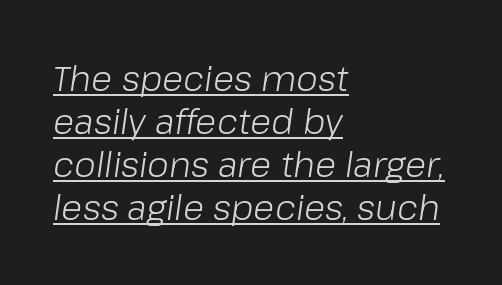
Q: Is the text bold? A: No.
Q: Is the text italic (slanted)? A: Yes, it leans right by about 8 degrees.
Q: Is the text underlined? A: Yes.
Q: How is the paragraph aligned? A: Left-aligned.
Q: Is the spacing between letters normal or unusually wide? A: Normal.
Q: Width (condensed, normal, or wide)? A: Normal.
Q: Stroke contrast? A: Low.
Q: x-height? A: Medium.
Q: Monospaced? A: No.
